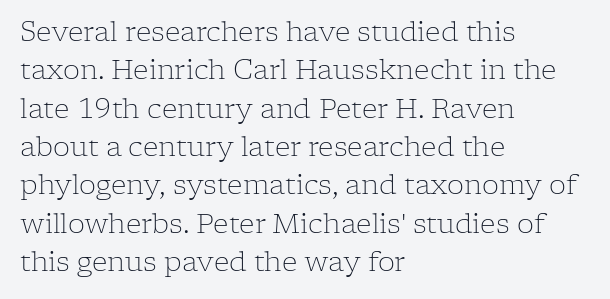
The image shows 27 px text type, upright; set left-aligned, normal line spacing (1.42x), normal letter spacing, not underlined.
